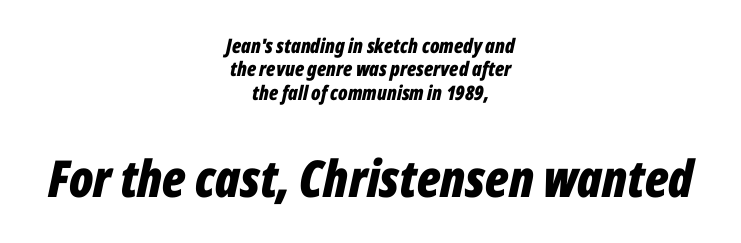
{"italic": "yes", "lean": "right", "slant_degrees": 12, "bold": "yes", "weight": "bold", "width": "condensed", "stroke_contrast": "low", "x_height": "medium", "monospaced": "no", "underline": "no", "align": "center", "line_spacing_ratio": 1.17, "letter_spacing": "normal", "letter_spacing_em": 0.0, "larger_block": "second", "size_ratio": 2.55, "glyph_px": 51}
